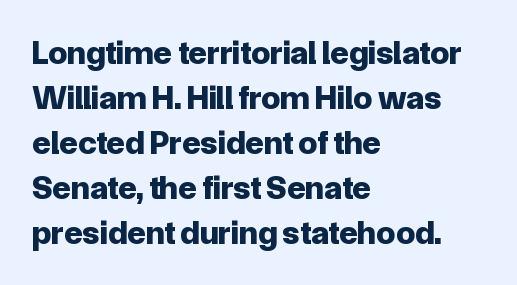
Q: Is the text bold? A: Yes.
Q: Is the text italic (slanted)? A: No, it is upright.
Q: Is the typeface a serif or a sans-serif typeface? A: Sans-serif.
Q: Is the text underlined? A: No.
Q: How is the paragraph aligned? A: Left-aligned.
Q: Is the spacing between letters normal or unusually wide? A: Normal.
Q: Is the spacing between lines tight, normal or loose? A: Normal.
Q: Width (condensed, normal, or wide)? A: Normal.
Q: Stroke contrast? A: Low.
Q: x-height? A: Medium.
Q: Monospaced? A: No.
